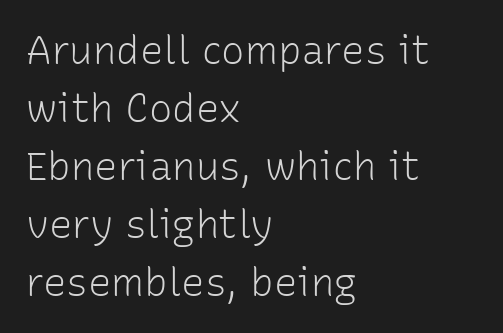
{"serif": "no", "italic": "no", "bold": "no", "weight": "light", "width": "normal", "stroke_contrast": "low", "x_height": "medium", "monospaced": "no", "underline": "no", "align": "left", "line_spacing": "normal", "line_spacing_ratio": 1.49, "letter_spacing": "normal", "letter_spacing_em": 0.0, "glyph_px": 39}
